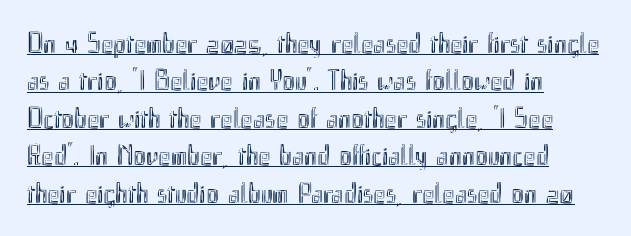
{"italic": "no", "width": "condensed", "x_height": "small", "monospaced": "no", "underline": "yes", "align": "left", "line_spacing": "normal", "line_spacing_ratio": 1.29, "letter_spacing": "normal", "letter_spacing_em": 0.0, "glyph_px": 29}
